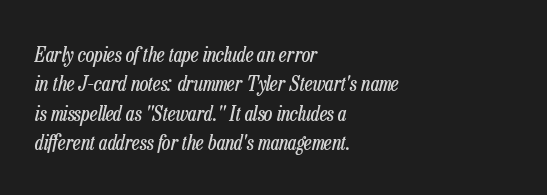
The image shows 21 px text type, italic (leaning right); set left-aligned, normal line spacing (1.4x), normal letter spacing, not underlined.
